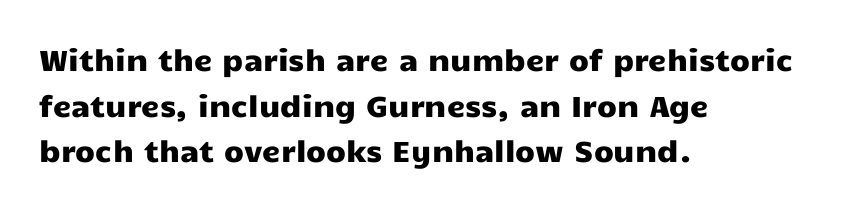
The image shows 29 px wide sans-serif type, upright; set left-aligned, normal line spacing (1.57x), normal letter spacing, not underlined; low stroke contrast and a medium x-height.
